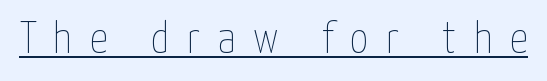
{"italic": "no", "bold": "no", "weight": "thin", "width": "condensed", "stroke_contrast": "low", "x_height": "medium", "monospaced": "no", "underline": "yes", "letter_spacing": "wide", "letter_spacing_em": 0.39, "glyph_px": 45}
